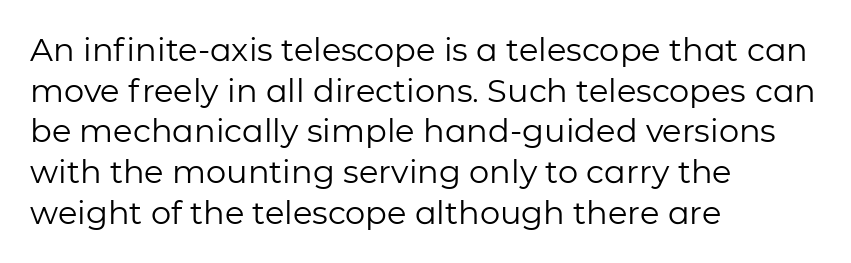
The image shows 32 px regular-weight sans-serif type, upright; set left-aligned, normal line spacing (1.27x), normal letter spacing, not underlined; low stroke contrast and a medium x-height.
